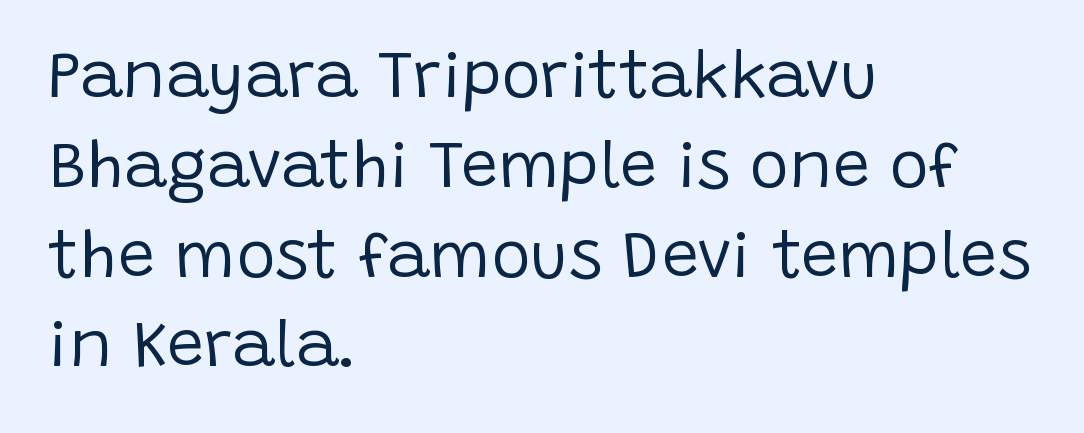
{"serif": "no", "italic": "no", "bold": "no", "weight": "regular", "width": "normal", "stroke_contrast": "low", "x_height": "large", "monospaced": "no", "underline": "no", "align": "left", "line_spacing": "normal", "line_spacing_ratio": 1.36, "letter_spacing": "normal", "letter_spacing_em": 0.0, "glyph_px": 66}
